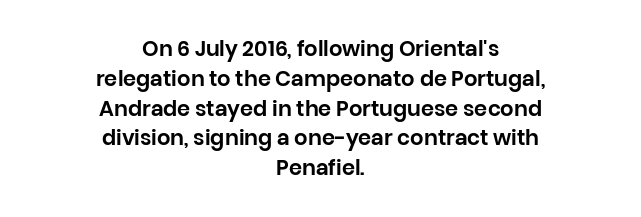
How would I describe the line gaps? Plain and ordinary. No italicization has been applied; the sample stays upright. Words float on clear page, feet unadorned. These lines are centered, leaving both edges ragged. Short note: letters normally spaced.
